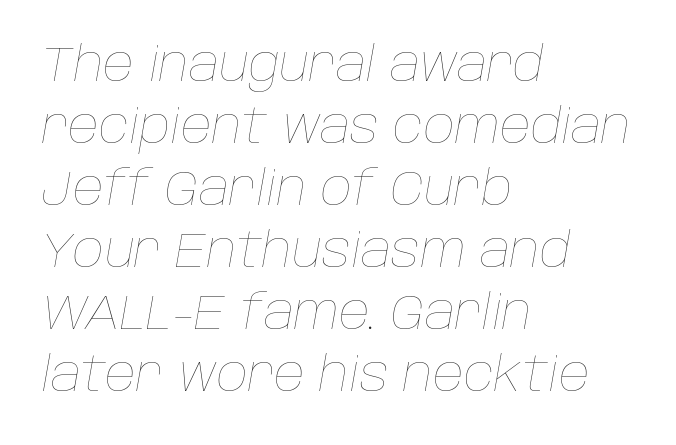
The image shows 48 px thin type, italic (leaning right); set left-aligned, normal line spacing (1.29x), normal letter spacing, not underlined; low stroke contrast and a large x-height.
